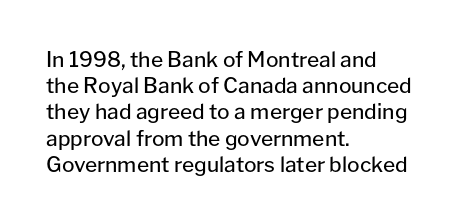
Q: Is the text bold? A: No.
Q: Is the text italic (slanted)? A: No, it is upright.
Q: Is the text underlined? A: No.
Q: How is the paragraph aligned? A: Left-aligned.
Q: Is the spacing between letters normal or unusually wide? A: Normal.
Q: Is the spacing between lines tight, normal or loose? A: Normal.
